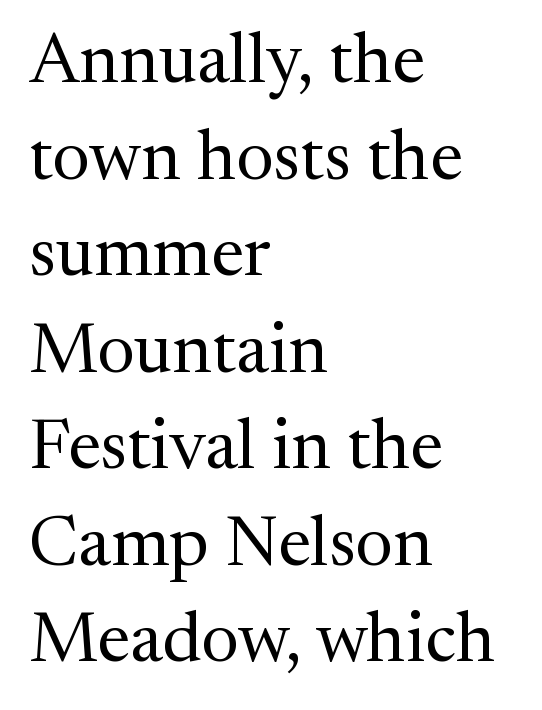
Q: Is the text bold? A: No.
Q: Is the text italic (slanted)? A: No, it is upright.
Q: Is the typeface a serif or a sans-serif typeface? A: Serif.
Q: Is the text underlined? A: No.
Q: How is the paragraph aligned? A: Left-aligned.
Q: Is the spacing between letters normal or unusually wide? A: Normal.
Q: Is the spacing between lines tight, normal or loose? A: Normal.
Q: Width (condensed, normal, or wide)? A: Normal.
Q: Stroke contrast? A: Medium.
Q: x-height? A: Medium.
Q: Monospaced? A: No.
